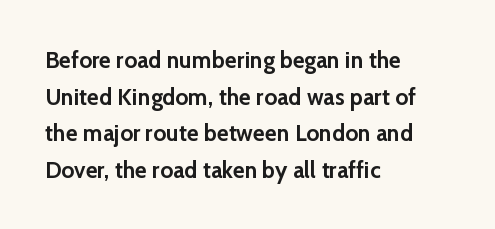
Visually the block forms a straight wall on the left and a jagged coastline on the right. The letters are bold, with thick, heavy strokes. The gap between lines stays unmarked. This sample keeps an unexceptional amount of space between lines. The horizontal fit of the characters is conventional and even. Vertical strokes here are truly vertical.
